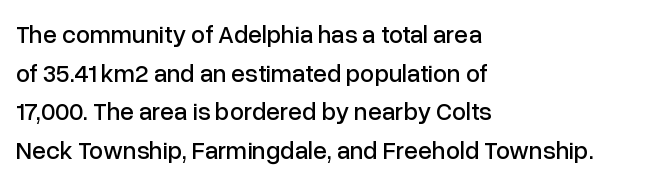
The image shows 25 px text type, upright; set left-aligned, normal line spacing (1.55x), normal letter spacing, not underlined.
